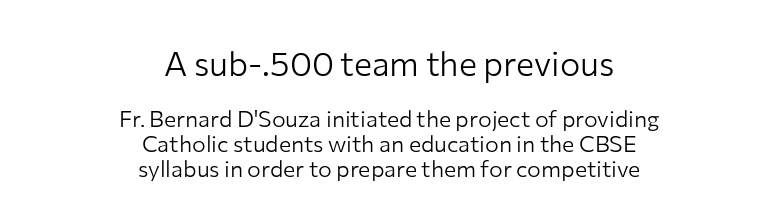
One-word summary of the alignment: center. The glyphs in this specimen are sans serif. Here the glyphs are tracked normally, forming tight word shapes. Decoration check: the copy has no underline.
